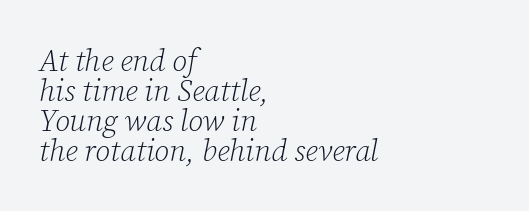
Letterform terminals end in serifs throughout the passage. Line spacing here is tight. Clear beneath every line of the passage. Students, note that the glyphs here touch the page at normal intervals. Summary of weight: not heavy and not bold. This sample has the flowing, uneven cadence of proportional lettering.
